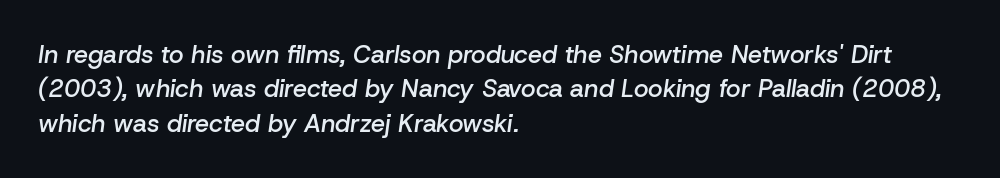
The image shows 25 px text type, italic (leaning right); set left-aligned, normal line spacing (1.38x), normal letter spacing, not underlined.
